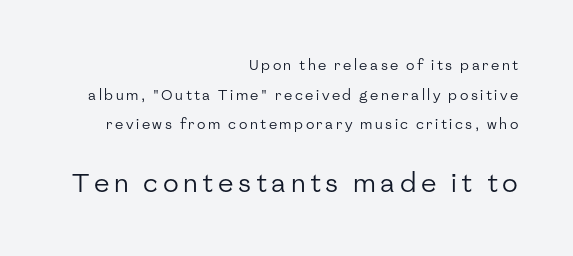
The image shows 26 px text type, upright; set right-aligned, loose line spacing (2.12x), not underlined; the second (bottom) block is 1.86x larger.
